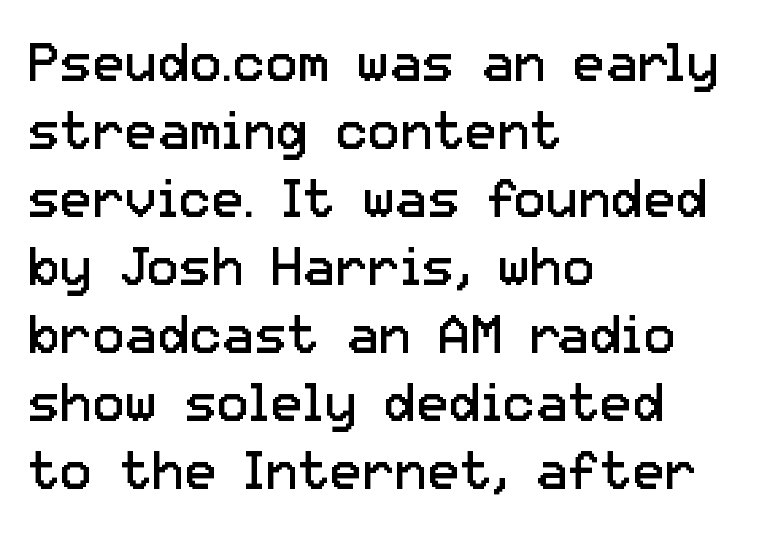
Characters remain perfectly vertical along every line. Glance below the letters and you will spot only blank space. The font is comparable to plain body text, perhaps lighter. The compositor pushed each line to the left boundary.
